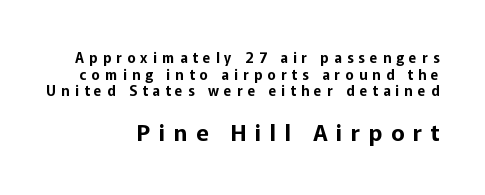
Q: Is the text italic (slanted)? A: No, it is upright.
Q: Is the text underlined? A: No.
Q: How is the paragraph aligned? A: Right-aligned.
Q: Is the spacing between letters normal or unusually wide? A: Unusually wide.
Q: Which block of text is set in a larger size, the first (top) or the second (bottom)? A: The second (bottom) one.
